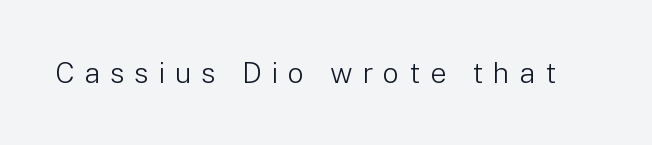
Q: Is the text bold? A: No.
Q: Is the text italic (slanted)? A: No, it is upright.
Q: Is the typeface a serif or a sans-serif typeface? A: Sans-serif.
Q: Is the text underlined? A: No.
Q: Is the spacing between letters normal or unusually wide? A: Unusually wide.
Q: Width (condensed, normal, or wide)? A: Normal.
Q: Stroke contrast? A: Low.
Q: x-height? A: Medium.
Q: Monospaced? A: No.
